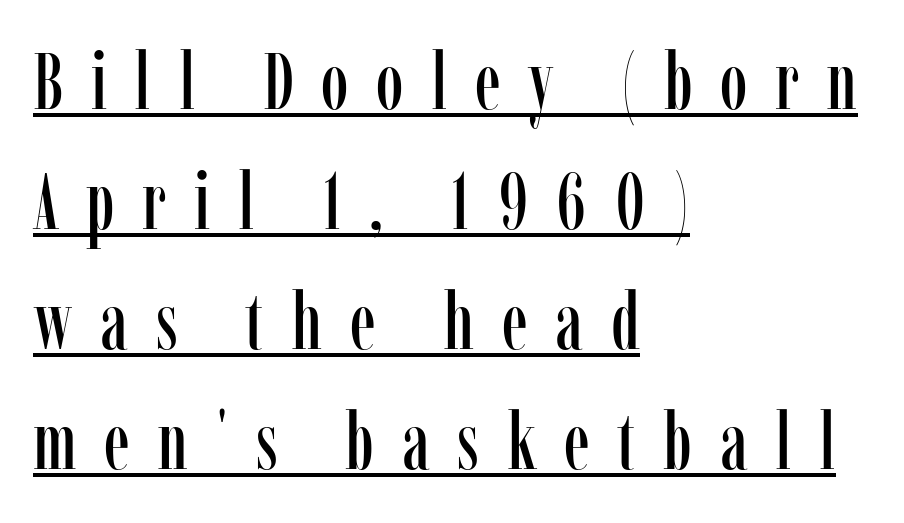
These lines have a slow, spaced-out rhythm from letter to letter. Caption: multi-line text, flush left, ragged right. Honestly, the underline is the first thing you notice here. Do the characters align in a grid? No, the font is proportional.
